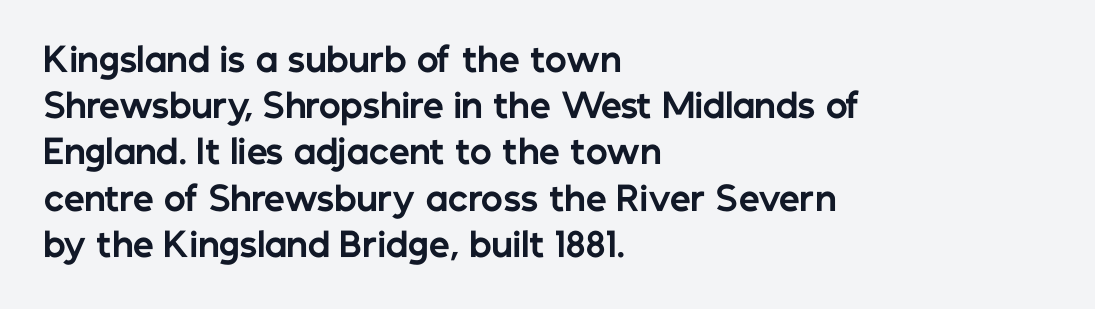
Q: Is the text bold? A: Yes.
Q: Is the text italic (slanted)? A: No, it is upright.
Q: Is the typeface a serif or a sans-serif typeface? A: Sans-serif.
Q: Is the text underlined? A: No.
Q: How is the paragraph aligned? A: Left-aligned.
Q: Is the spacing between letters normal or unusually wide? A: Normal.
Q: Is the spacing between lines tight, normal or loose? A: Normal.
Q: Width (condensed, normal, or wide)? A: Normal.
Q: Stroke contrast? A: Low.
Q: x-height? A: Medium.
Q: Monospaced? A: No.
